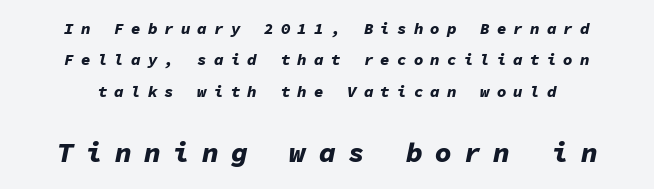
{"italic": "yes", "lean": "right", "slant_degrees": 11, "bold": "yes", "weight": "bold", "width": "normal", "stroke_contrast": "low", "x_height": "medium", "monospaced": "yes", "underline": "no", "align": "center", "line_spacing": "loose", "line_spacing_ratio": 1.96, "letter_spacing": "wide", "letter_spacing_em": 0.44, "larger_block": "second", "size_ratio": 1.75, "glyph_px": 28}
